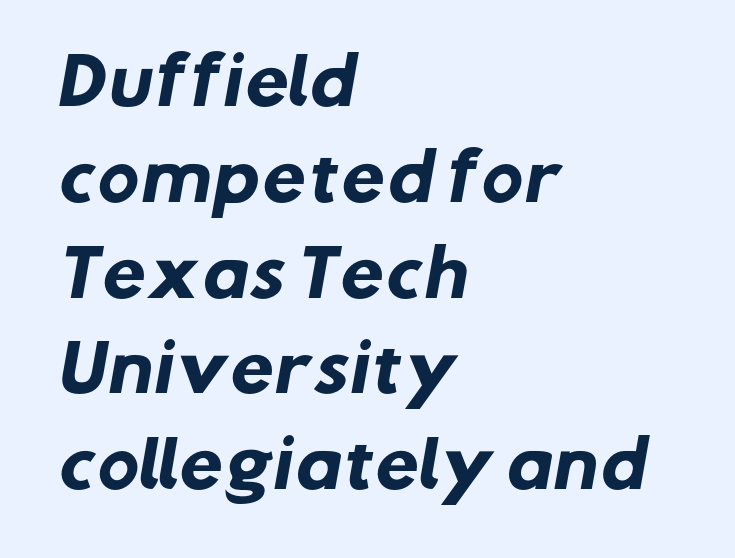
Q: Is the text bold? A: Yes.
Q: Is the typeface a serif or a sans-serif typeface? A: Sans-serif.
Q: Is the text underlined? A: No.
Q: How is the paragraph aligned? A: Left-aligned.
Q: Is the spacing between letters normal or unusually wide? A: Normal.
Q: Is the spacing between lines tight, normal or loose? A: Normal.
Q: Width (condensed, normal, or wide)? A: Normal.
Q: Stroke contrast? A: Low.
Q: x-height? A: Medium.
Q: Monospaced? A: No.
